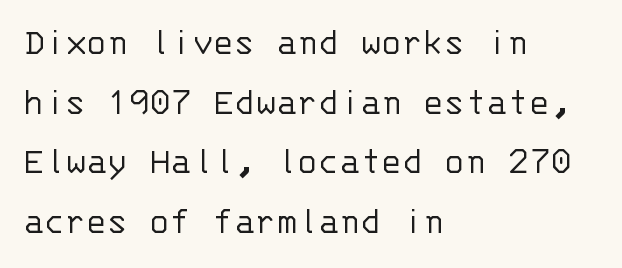
The image shows 39 px light sans-serif type, upright, monospaced; set left-aligned, normal line spacing (1.53x), normal letter spacing, not underlined; low stroke contrast and a large x-height.
